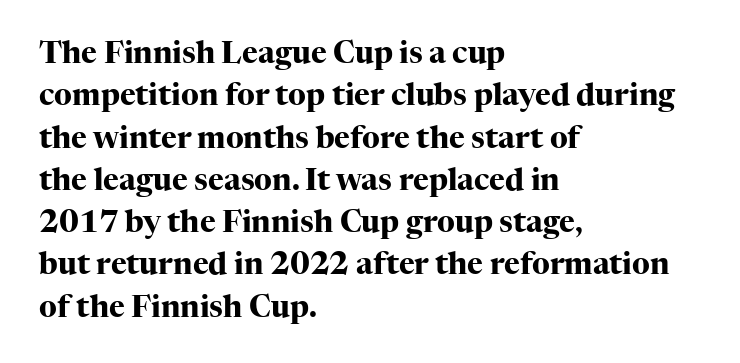
The image shows 30 px heavy serif type, upright; set left-aligned, normal line spacing (1.41x), normal letter spacing, not underlined; high stroke contrast and a medium x-height.
